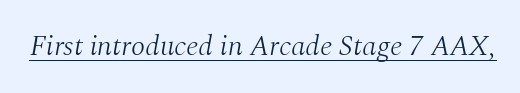
Are there feet on the stems? There are — it's a serif. Does extra space separate the letters? No, they use regular spacing. When letters slant like this, we call the style italic. Like a heading marked for emphasis, these lines bear an underscore.
